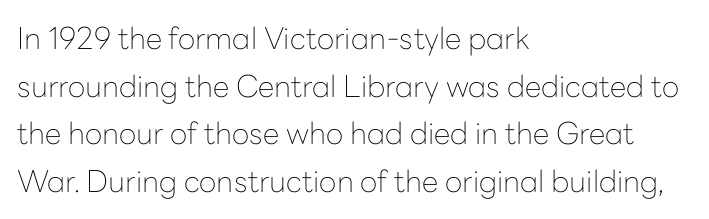
Q: Is the text bold? A: No.
Q: Is the text italic (slanted)? A: No, it is upright.
Q: Is the typeface a serif or a sans-serif typeface? A: Sans-serif.
Q: Is the text underlined? A: No.
Q: How is the paragraph aligned? A: Left-aligned.
Q: Is the spacing between letters normal or unusually wide? A: Normal.
Q: Is the spacing between lines tight, normal or loose? A: Normal.
Q: Width (condensed, normal, or wide)? A: Normal.
Q: Stroke contrast? A: Low.
Q: x-height? A: Medium.
Q: Monospaced? A: No.
